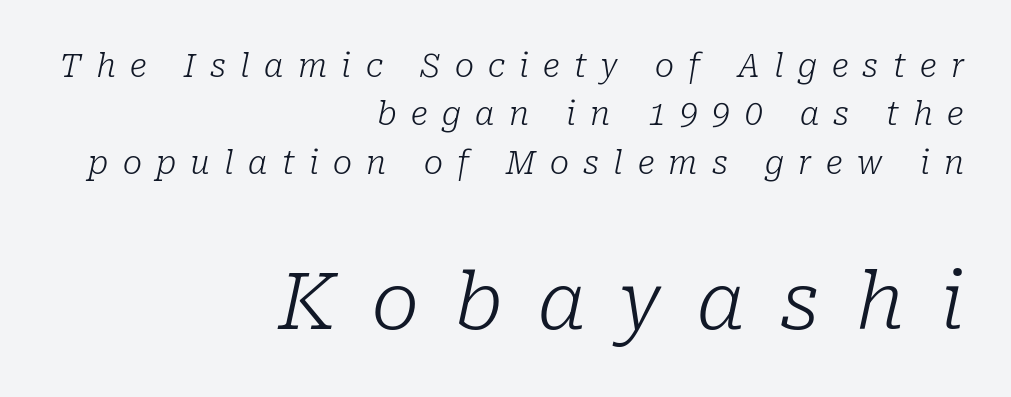
{"serif": "yes", "italic": "yes", "lean": "right", "slant_degrees": 10, "bold": "no", "weight": "light", "width": "normal", "stroke_contrast": "low", "x_height": "medium", "monospaced": "no", "underline": "no", "align": "right", "line_spacing": "normal", "line_spacing_ratio": 1.51, "letter_spacing": "wide", "letter_spacing_em": 0.45, "larger_block": "second", "size_ratio": 2.47, "glyph_px": 79}
